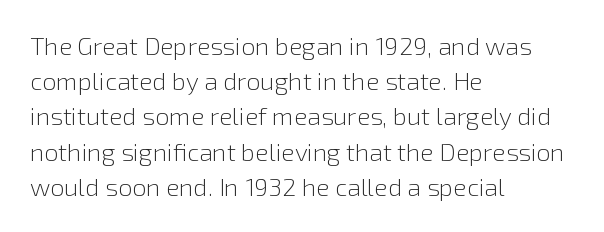
{"italic": "no", "bold": "no", "underline": "no", "align": "left", "line_spacing": "normal", "line_spacing_ratio": 1.41, "letter_spacing": "normal", "letter_spacing_em": 0.0, "glyph_px": 25}
